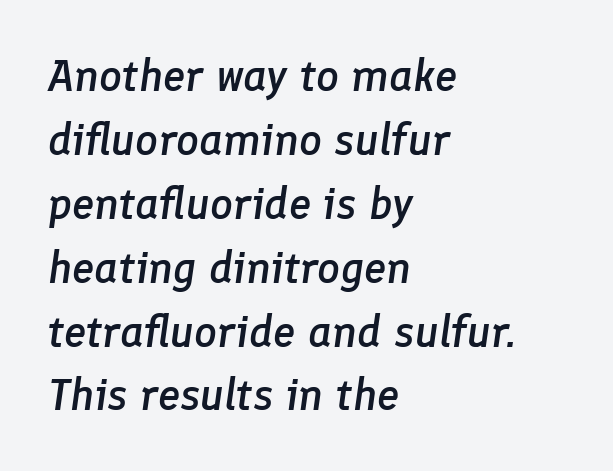
The paragraph shown leans on its left margin. Successive baselines arrive at the customary interval. Typographic density is moderately raised because the face is semibold. Think of a printed novel: that variable character pitch is what you see here. There's an unmistakable incline to the writing here. What stands out about the letter spacing? Nothing — it is the standard amount.
